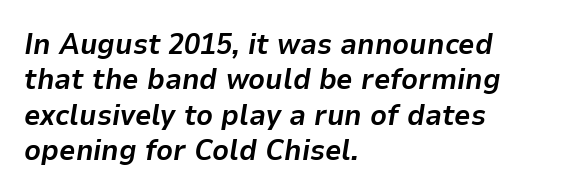
Compared with a centered layout, this one pins lines to the left instead. The letters sit at their default tracking, neither squeezed nor spread. Words float on clear page, feet unadorned. Slanted lettering throughout.
